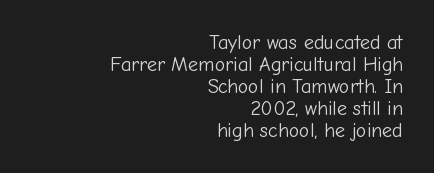
{"italic": "no", "bold": "no", "underline": "no", "align": "right", "line_spacing": "tight", "line_spacing_ratio": 1.1, "letter_spacing": "normal", "letter_spacing_em": 0.0, "glyph_px": 20}
